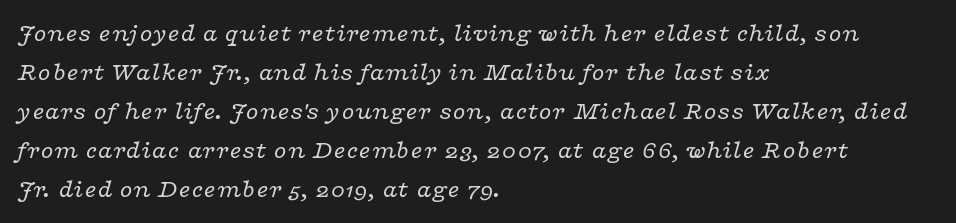
{"italic": "yes", "lean": "right", "slant_degrees": 16, "bold": "no", "underline": "no", "align": "left", "line_spacing": "normal", "line_spacing_ratio": 1.5, "letter_spacing": "normal", "letter_spacing_em": 0.0, "glyph_px": 26}
